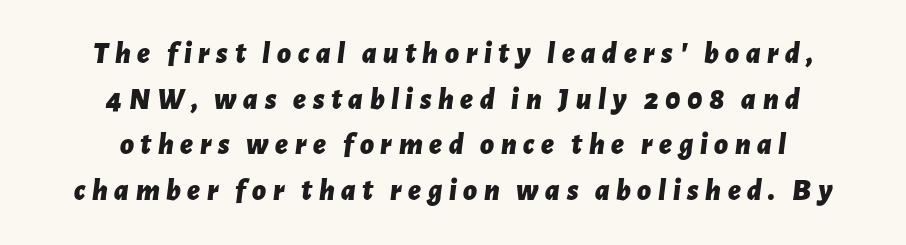
{"italic": "yes", "lean": "right", "slant_degrees": 7, "bold": "yes", "weight": "bold", "width": "normal", "stroke_contrast": "low", "x_height": "medium", "monospaced": "no", "underline": "no", "align": "center", "line_spacing": "normal", "line_spacing_ratio": 1.52, "letter_spacing": "wide", "letter_spacing_em": 0.22, "glyph_px": 30}
